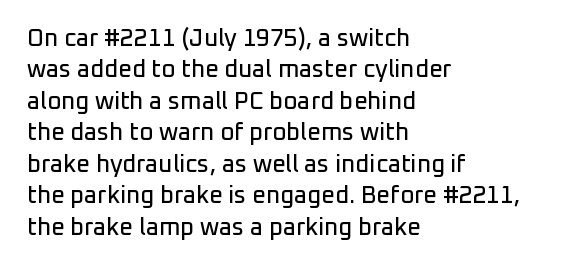
Here the glyphs are tracked normally, forming tight word shapes. Type without underlining. A roman cut, with each character standing at attention. A classic flush-left, rag-right setting is used for this passage.
